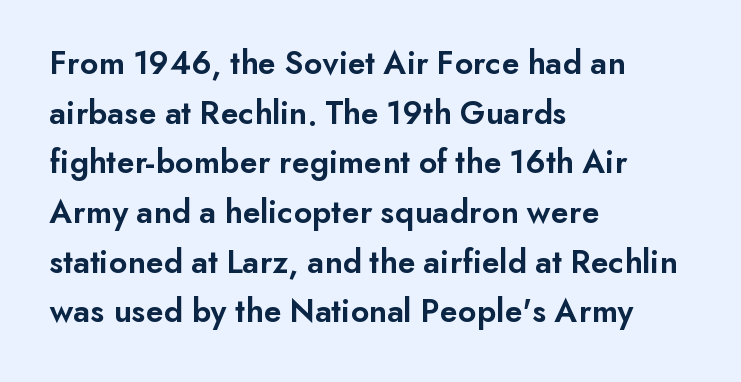
{"serif": "no", "italic": "no", "bold": "semi", "weight": "semibold", "width": "normal", "stroke_contrast": "low", "x_height": "small", "monospaced": "no", "underline": "no", "align": "left", "line_spacing": "normal", "line_spacing_ratio": 1.46, "letter_spacing": "normal", "letter_spacing_em": 0.0, "glyph_px": 34}
